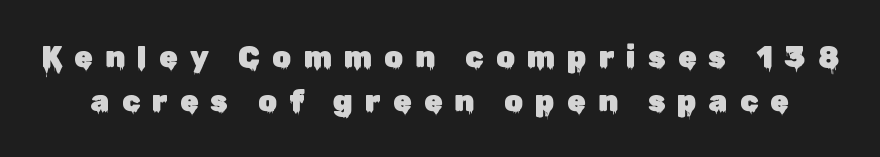
Q: Is the text italic (slanted)? A: No, it is upright.
Q: Is the typeface a serif or a sans-serif typeface? A: Sans-serif.
Q: Is the text underlined? A: No.
Q: Is the spacing between letters normal or unusually wide? A: Unusually wide.
Q: Is the spacing between lines tight, normal or loose? A: Normal.
Q: Width (condensed, normal, or wide)? A: Normal.
Q: Stroke contrast? A: Low.
Q: x-height? A: Medium.
Q: Monospaced? A: No.
